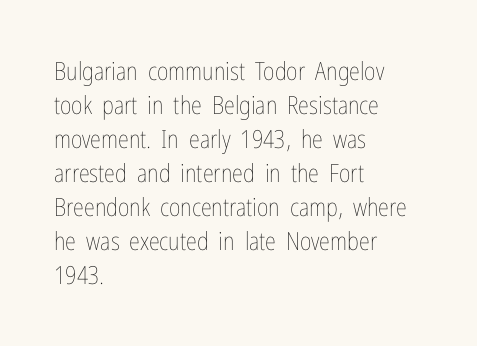
Q: Is the text bold? A: No.
Q: Is the text italic (slanted)? A: No, it is upright.
Q: Is the text underlined? A: No.
Q: How is the paragraph aligned? A: Left-aligned.
Q: Is the spacing between letters normal or unusually wide? A: Normal.
Q: Is the spacing between lines tight, normal or loose? A: Normal.
